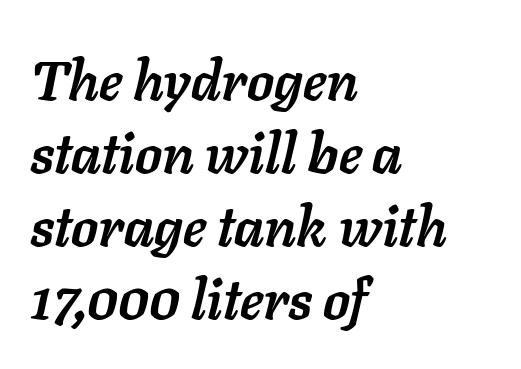
Q: Is the text bold? A: Yes.
Q: Is the text italic (slanted)? A: Yes, it leans right by about 11 degrees.
Q: Is the text underlined? A: No.
Q: How is the paragraph aligned? A: Left-aligned.
Q: Is the spacing between letters normal or unusually wide? A: Normal.
Q: Is the spacing between lines tight, normal or loose? A: Normal.
Q: Width (condensed, normal, or wide)? A: Normal.
Q: Stroke contrast? A: Low.
Q: x-height? A: Medium.
Q: Monospaced? A: No.
